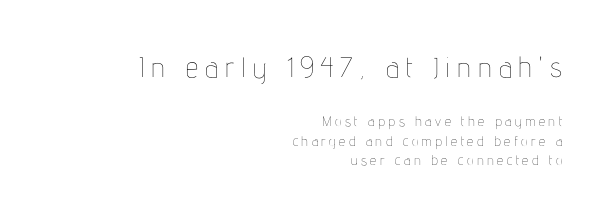
The image shows 28 px thin, condensed type, upright; set right-aligned, normal line spacing (1.41x), unusually wide letter spacing (+0.24 em), not underlined; the first (top) block is 2.0x larger; low stroke contrast and a medium x-height.
